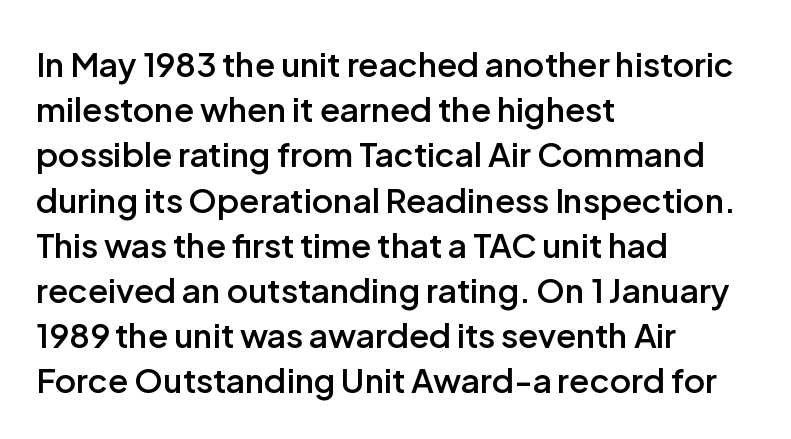
Do the characters align in a grid? No, the font is proportional. The setting favours the left margin, as ordinary paragraphs usually do. Nobody touched the tracking dial on this one. The rendering shows plain stroke endings on the letterforms — a sans-serif design. Every character sits straight up, as roman type does.
